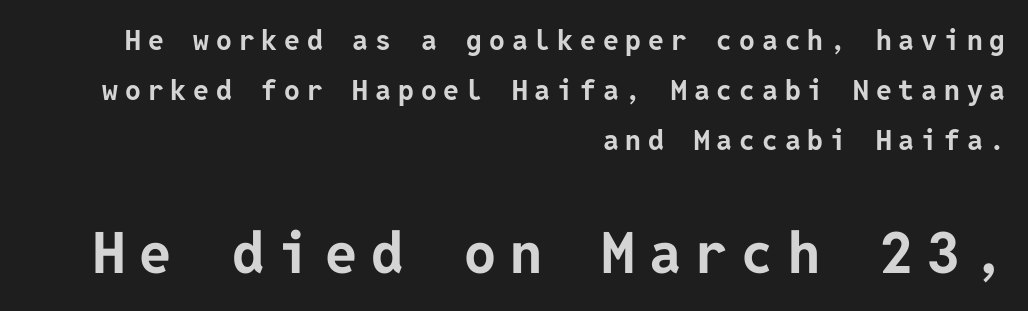
Q: Is the text bold? A: Yes.
Q: Is the text italic (slanted)? A: No, it is upright.
Q: Is the typeface a serif or a sans-serif typeface? A: Sans-serif.
Q: Is the text underlined? A: No.
Q: How is the paragraph aligned? A: Right-aligned.
Q: Is the spacing between letters normal or unusually wide? A: Unusually wide.
Q: Which block of text is set in a larger size, the first (top) or the second (bottom)? A: The second (bottom) one.
Q: Width (condensed, normal, or wide)? A: Normal.
Q: Stroke contrast? A: Low.
Q: x-height? A: Medium.
